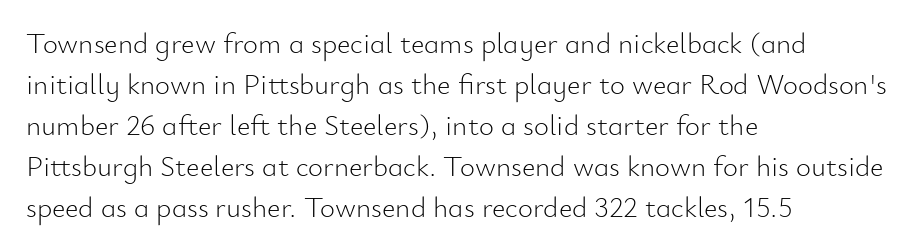
Q: Is the text bold? A: No.
Q: Is the text italic (slanted)? A: No, it is upright.
Q: Is the typeface a serif or a sans-serif typeface? A: Sans-serif.
Q: Is the text underlined? A: No.
Q: How is the paragraph aligned? A: Left-aligned.
Q: Is the spacing between letters normal or unusually wide? A: Normal.
Q: Is the spacing between lines tight, normal or loose? A: Normal.
Q: Width (condensed, normal, or wide)? A: Normal.
Q: Stroke contrast? A: Low.
Q: x-height? A: Small.
Q: Monospaced? A: No.
